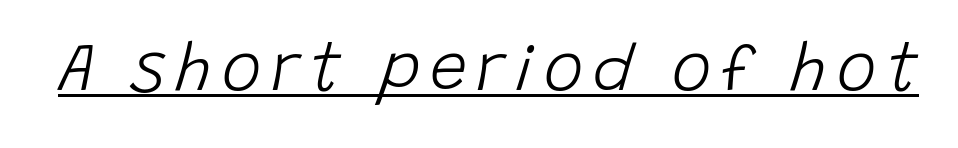
The image shows 67 px light type, italic (leaning right); set underlined; low stroke contrast and a large x-height.
